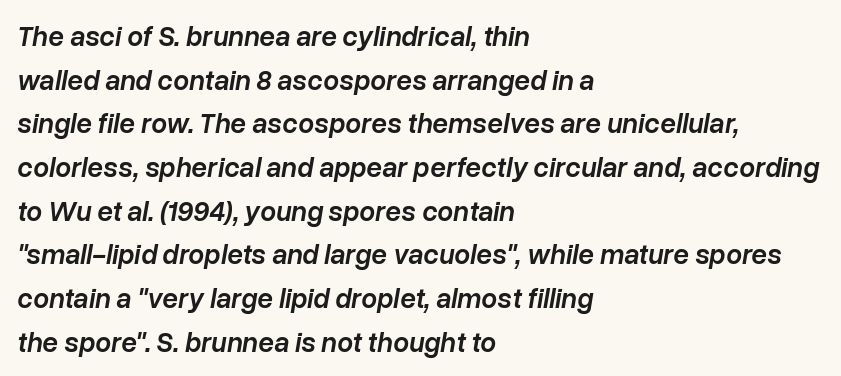
Reading down the block, your eye returns to a fixed left position each line. The face used here is rendered with its standard letterfit. Typographic density is moderately raised because the face is semibold. Only glyphs here, with clear space below each row. Does the lettering tilt? It does — this is italic.
